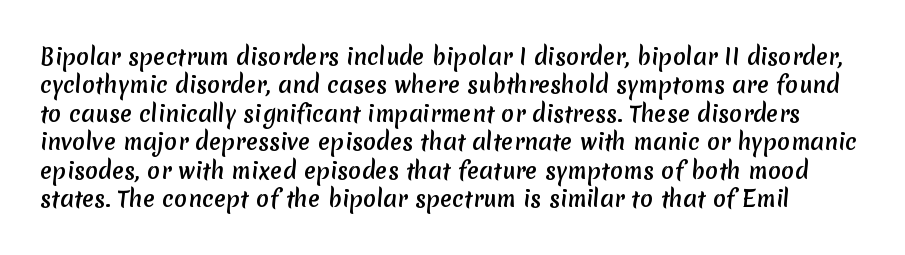
{"underline": "no", "line_spacing": "normal", "line_spacing_ratio": 1.29, "letter_spacing": "normal", "letter_spacing_em": 0.0, "glyph_px": 22}
